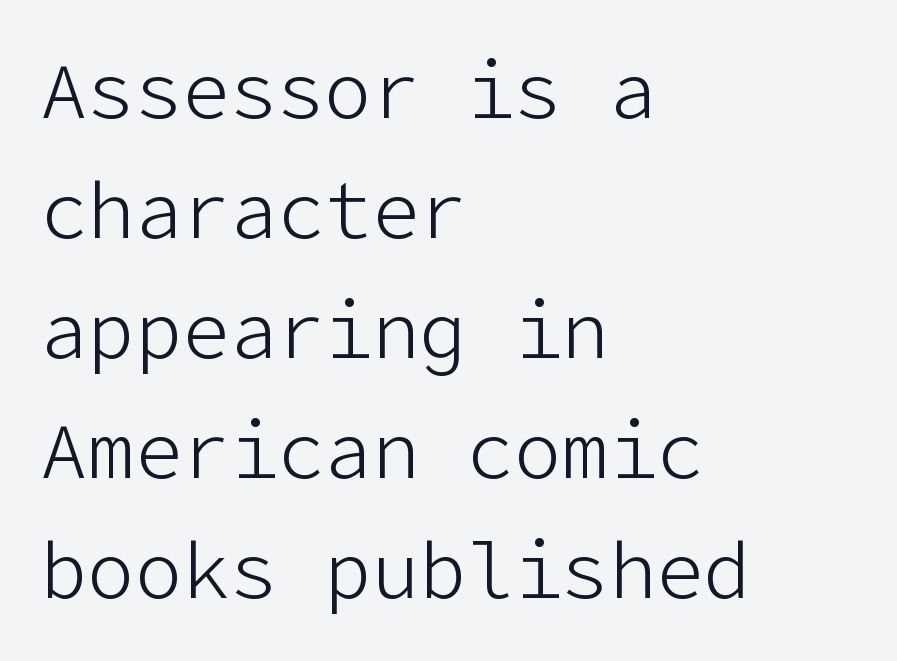
{"serif": "no", "italic": "no", "bold": "no", "weight": "light", "width": "normal", "stroke_contrast": "low", "x_height": "medium", "underline": "no", "align": "left", "line_spacing": "normal", "line_spacing_ratio": 1.52, "letter_spacing": "normal", "letter_spacing_em": 0.0, "glyph_px": 79}
